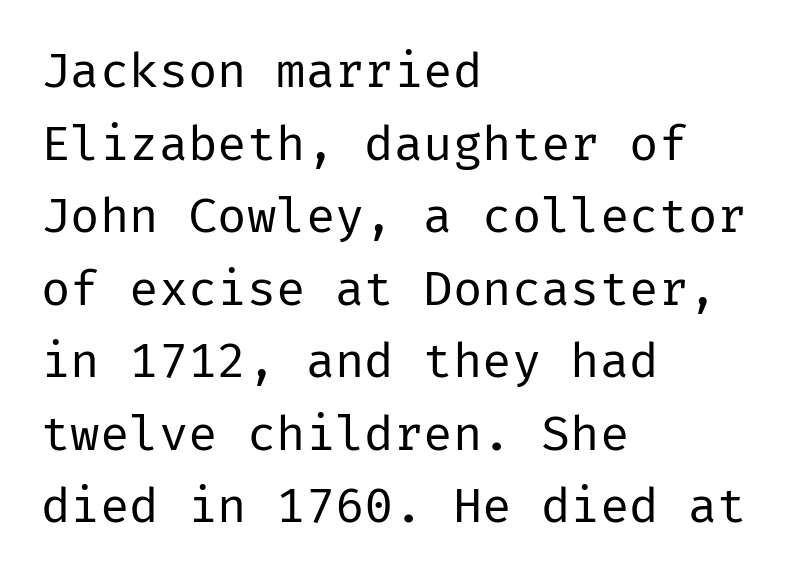
Q: Is the text bold? A: No.
Q: Is the text italic (slanted)? A: No, it is upright.
Q: Is the typeface a serif or a sans-serif typeface? A: Sans-serif.
Q: Is the text underlined? A: No.
Q: How is the paragraph aligned? A: Left-aligned.
Q: Is the spacing between letters normal or unusually wide? A: Normal.
Q: Is the spacing between lines tight, normal or loose? A: Normal.
Q: Width (condensed, normal, or wide)? A: Normal.
Q: Stroke contrast? A: Low.
Q: x-height? A: Medium.
